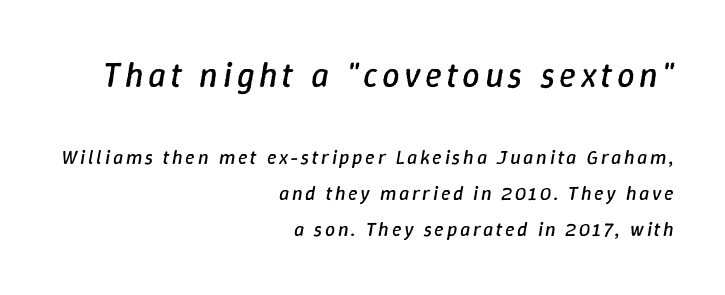
The image shows 35 px regular-weight type, italic (leaning right); set right-aligned, line spacing 1.82x, not underlined; the first (top) block is 1.75x larger; low stroke contrast and a medium x-height.
